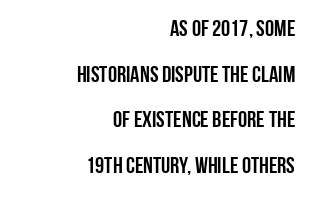
Q: Is the text italic (slanted)? A: No, it is upright.
Q: Is the text underlined? A: No.
Q: How is the paragraph aligned? A: Right-aligned.
Q: Is the spacing between letters normal or unusually wide? A: Normal.
Q: Is the spacing between lines tight, normal or loose? A: Loose.
